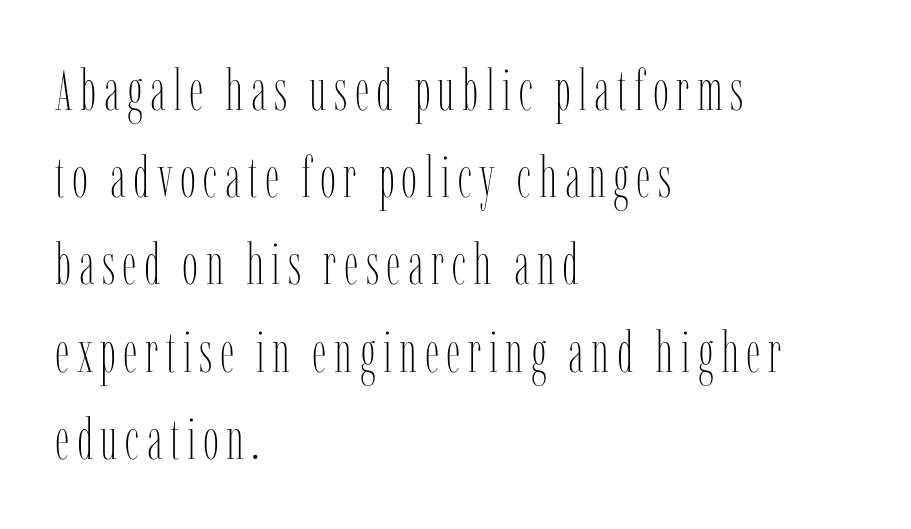
The image shows 57 px thin, condensed type, upright; set left-aligned, normal line spacing (1.53x), not underlined; low stroke contrast and a medium x-height.
